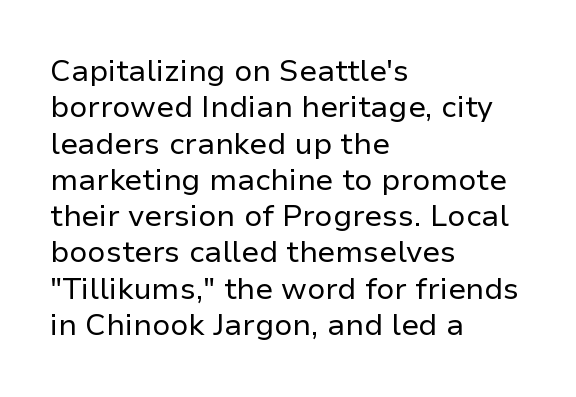
The image shows 30 px regular-weight sans-serif type, upright; set left-aligned, line spacing 1.21x, normal letter spacing, not underlined; low stroke contrast and a medium x-height.
